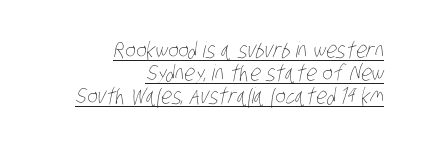
Q: Is the text bold? A: No.
Q: Is the text underlined? A: Yes.
Q: How is the paragraph aligned? A: Right-aligned.
Q: Is the spacing between letters normal or unusually wide? A: Normal.
Q: Is the spacing between lines tight, normal or loose? A: Tight.
